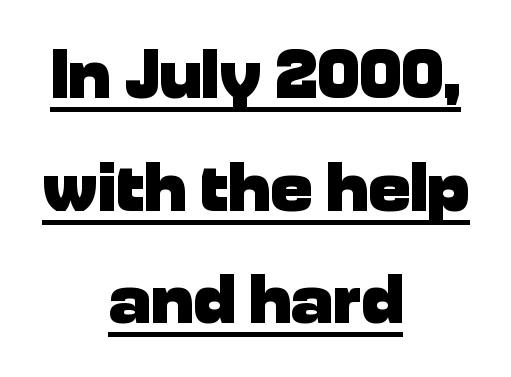
You'd pick this weight for a headline — it's a proper bold. You could call the tracking neutral — neither tight nor loose. Looks like regular typesetting: each glyph gets only the width it needs. Each letter's strokes conclude bluntly, with no projecting serifs. In CSS terms this would be text-align: center. The rendering uses the underline text-decoration.
